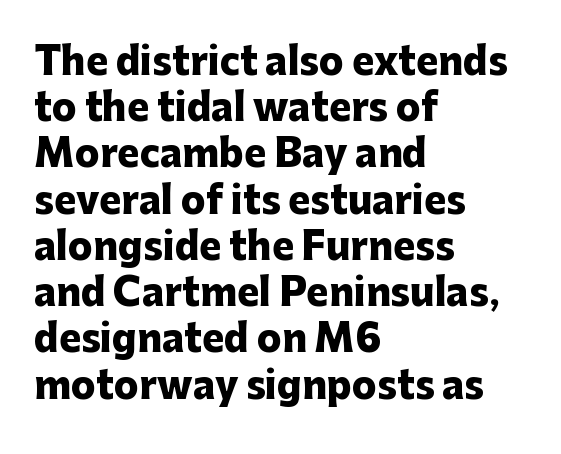
The image shows 37 px heavy sans-serif type, upright; set left-aligned, normal line spacing (1.25x), normal letter spacing, not underlined; low stroke contrast and a medium x-height.
